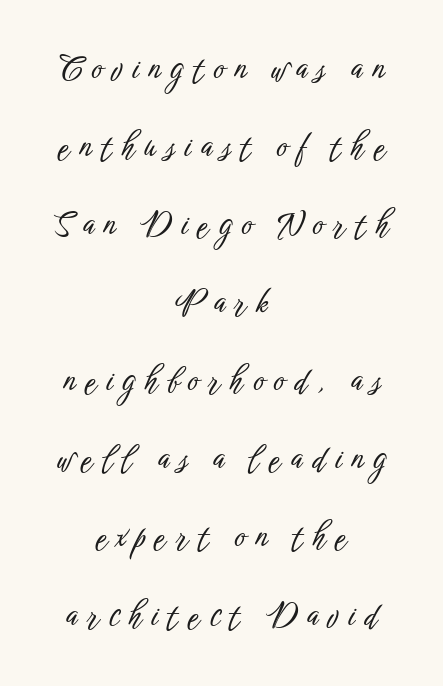
{"serif": "no", "width": "condensed", "stroke_contrast": "low", "x_height": "medium", "monospaced": "no", "underline": "no", "align": "center", "line_spacing": "loose", "line_spacing_ratio": 2.44, "letter_spacing": "wide", "letter_spacing_em": 0.31, "glyph_px": 32}
